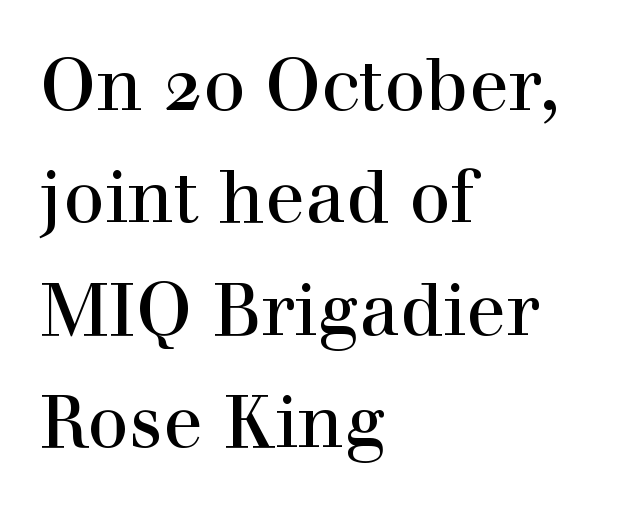
{"serif": "yes", "italic": "no", "width": "normal", "x_height": "medium", "monospaced": "no", "underline": "no", "align": "left", "line_spacing": "normal", "line_spacing_ratio": 1.54, "letter_spacing": "normal", "letter_spacing_em": 0.0, "glyph_px": 73}
